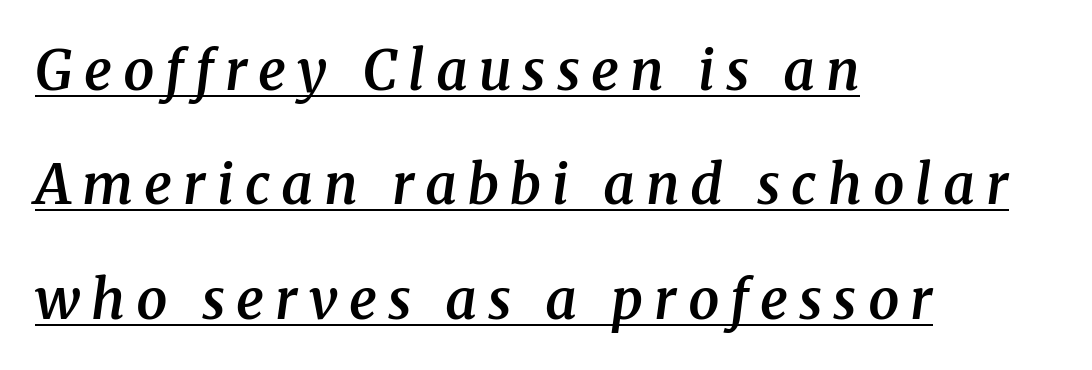
There's an unmistakable incline to the writing here. The letters carry serifs — small finishing strokes at the ends of their stems. Horizontal bands of white between lines are thick stripes. Note the varied advance widths — an 'i' is clearly narrower than an 'm'. The rendering uses a semibold face; strokes are thickened but not to full bold. The rendering inserts visible extra space after every character.
